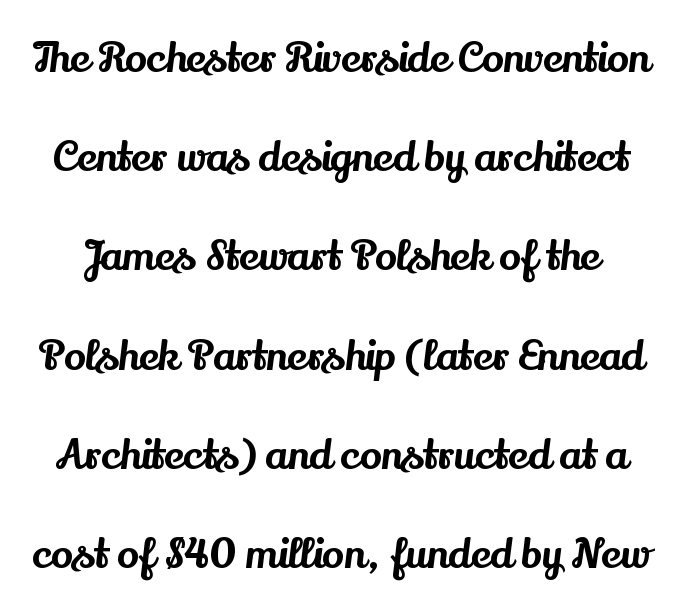
The image shows 41 px serif type; set loose line spacing (2.42x), normal letter spacing, not underlined; medium stroke contrast and a small x-height.
